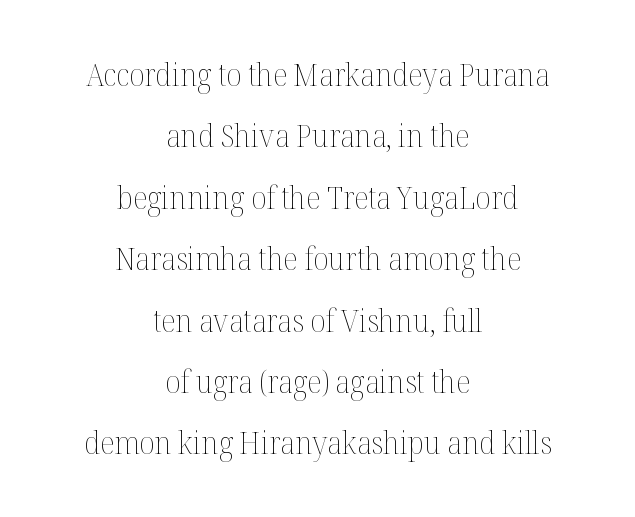
The gap between lines stays unmarked. The font is comparable to plain body text, perhaps lighter. The setting favours the middle, as headings and verse often do. These lines are rendered in a variable-pitch font.
